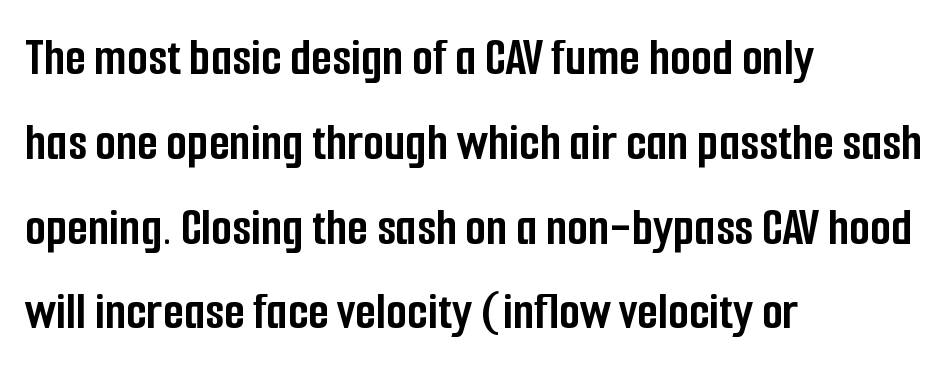
{"serif": "no", "italic": "no", "bold": "yes", "weight": "semibold", "width": "condensed", "stroke_contrast": "low", "x_height": "medium", "monospaced": "no", "underline": "no", "align": "left", "line_spacing": "normal", "line_spacing_ratio": 1.57, "letter_spacing": "normal", "letter_spacing_em": 0.0, "glyph_px": 54}
